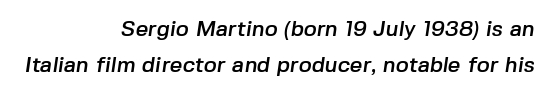
{"underline": "no", "align": "right", "line_spacing": "normal", "line_spacing_ratio": 1.64, "letter_spacing": "normal", "letter_spacing_em": 0.0, "glyph_px": 22}
